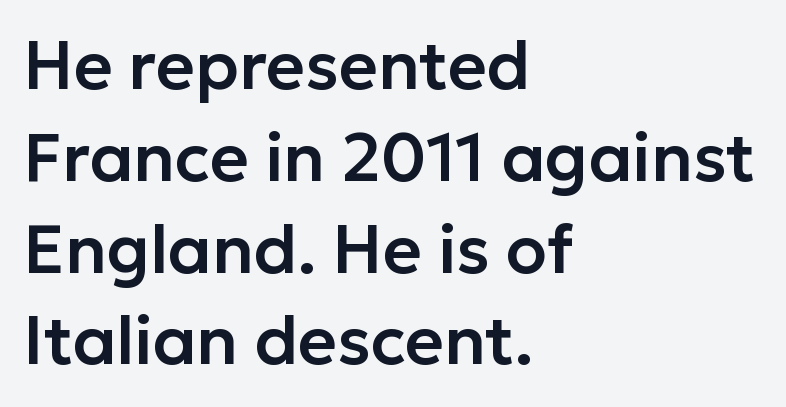
The image shows 67 px sans-serif type, upright; set left-aligned, normal line spacing (1.37x), normal letter spacing, not underlined; low stroke contrast and a medium x-height.
